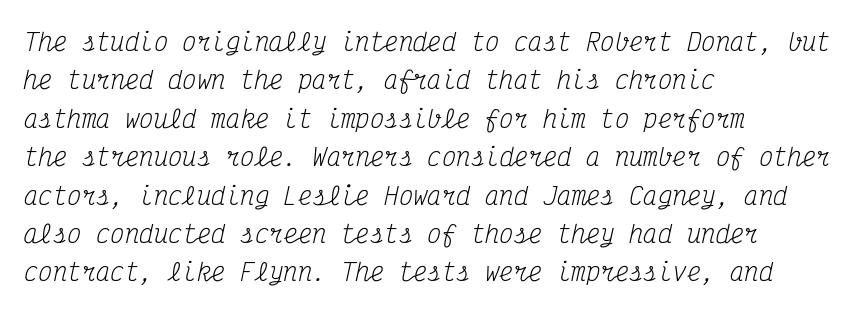
Nothing unusual about the tracking: characters are spaced as the font intends. Counters stay open thanks to moderate or lighter strokes. Regular leading. There's an unmistakable incline to the writing here. These lines stack with their left ends in a neat column.
